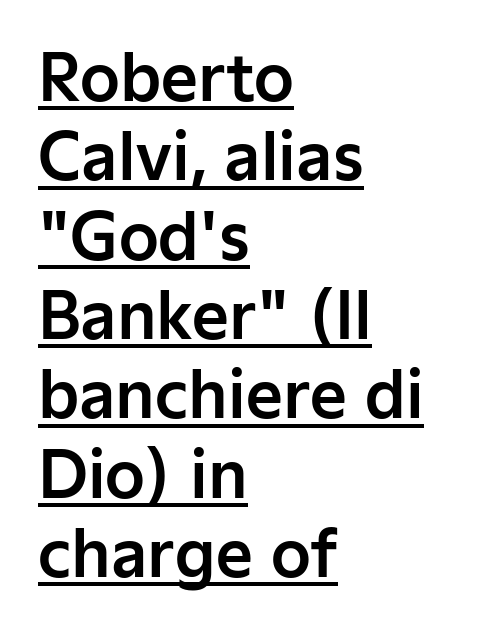
The image shows 64 px sans-serif type, upright; set left-aligned, line spacing 1.24x, normal letter spacing, underlined; low stroke contrast and a medium x-height.
